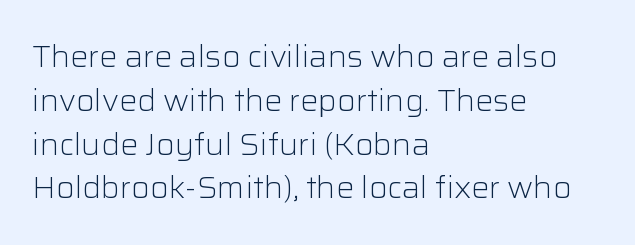
The letters stand upright; this is a roman face. The glyphs in this specimen are sans serif. Whoever set this chose a conventional vertical rhythm. Nothing unusual about the tracking: characters are spaced as the font intends. Alignment: flush left.
